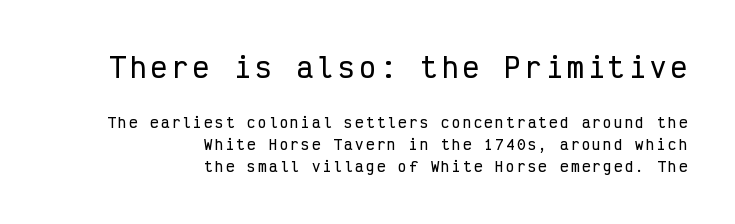
Q: Is the text italic (slanted)? A: No, it is upright.
Q: Is the text underlined? A: No.
Q: How is the paragraph aligned? A: Right-aligned.
Q: Is the spacing between lines tight, normal or loose? A: Normal.
Q: Which block of text is set in a larger size, the first (top) or the second (bottom)? A: The first (top) one.
